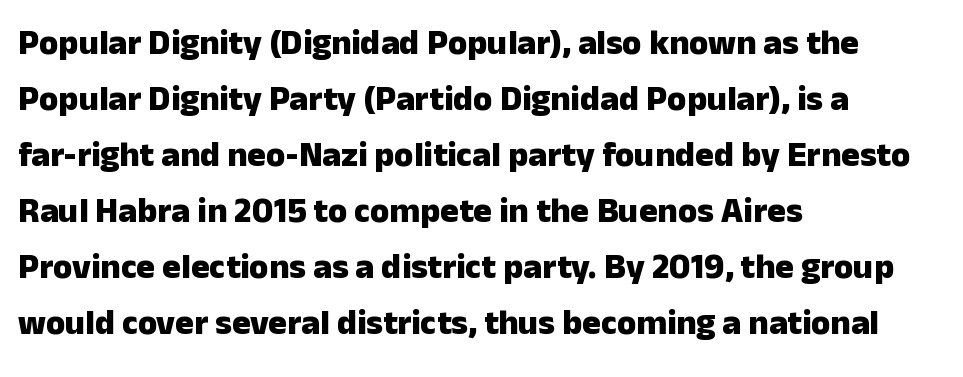
Baseline-to-baseline distance is the conventional proportion of letter height. No italicization has been applied; the sample stays upright. This rendering uses left alignment, leaving the right contour irregular. Proportional: the letters do not fall into vertical columns. The face used here is rendered with its standard letterfit. The typesetting leans heavy: a genuine bold.
